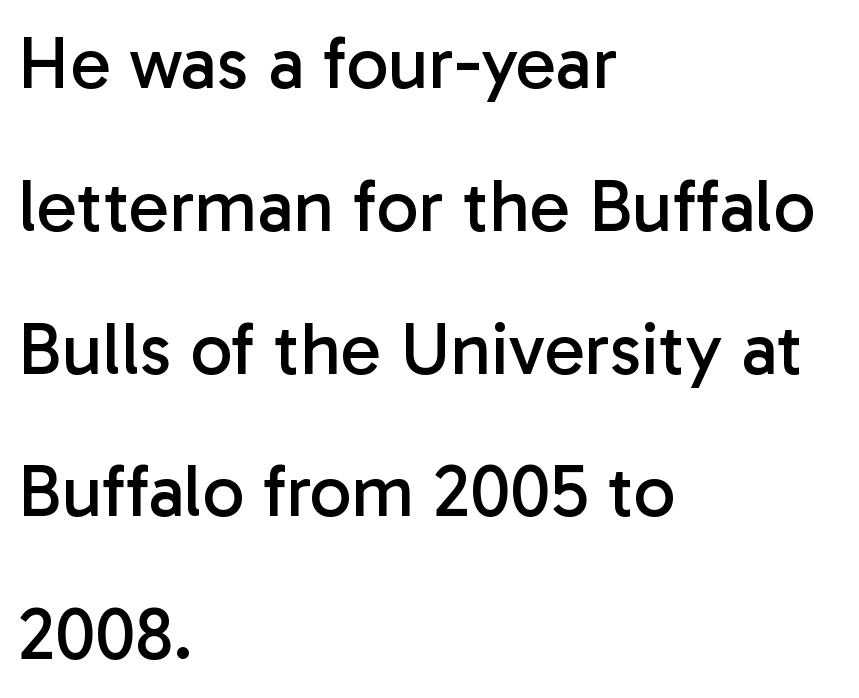
{"serif": "no", "italic": "no", "bold": "no", "weight": "regular", "width": "normal", "stroke_contrast": "low", "x_height": "medium", "monospaced": "no", "underline": "no", "align": "left", "line_spacing": "loose", "line_spacing_ratio": 1.93, "letter_spacing": "normal", "letter_spacing_em": 0.0, "glyph_px": 74}
